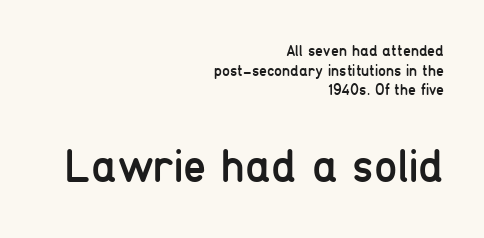
{"serif": "no", "italic": "no", "bold": "no", "weight": "regular", "width": "condensed", "stroke_contrast": "low", "x_height": "medium", "monospaced": "no", "underline": "no", "align": "right", "line_spacing_ratio": 1.22, "letter_spacing": "normal", "letter_spacing_em": 0.0, "larger_block": "second", "size_ratio": 2.94, "glyph_px": 47}
